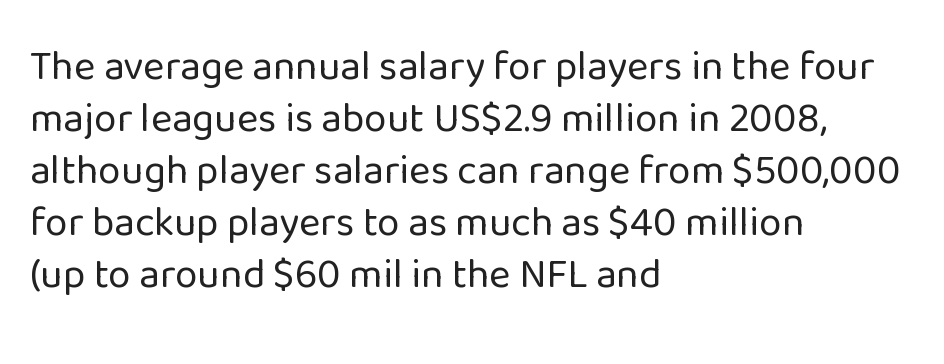
Q: Is the text bold? A: No.
Q: Is the text italic (slanted)? A: No, it is upright.
Q: Is the typeface a serif or a sans-serif typeface? A: Sans-serif.
Q: Is the text underlined? A: No.
Q: How is the paragraph aligned? A: Left-aligned.
Q: Is the spacing between letters normal or unusually wide? A: Normal.
Q: Is the spacing between lines tight, normal or loose? A: Normal.
Q: Width (condensed, normal, or wide)? A: Normal.
Q: Stroke contrast? A: Low.
Q: x-height? A: Medium.
Q: Monospaced? A: No.
